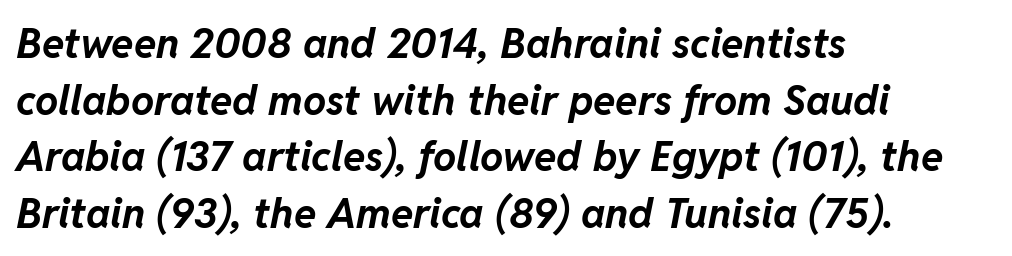
Q: Is the text bold? A: Yes.
Q: Is the text italic (slanted)? A: Yes, it leans right by about 11 degrees.
Q: Is the text underlined? A: No.
Q: How is the paragraph aligned? A: Left-aligned.
Q: Is the spacing between letters normal or unusually wide? A: Normal.
Q: Is the spacing between lines tight, normal or loose? A: Normal.
Q: Width (condensed, normal, or wide)? A: Normal.
Q: Stroke contrast? A: Low.
Q: x-height? A: Medium.
Q: Monospaced? A: No.
